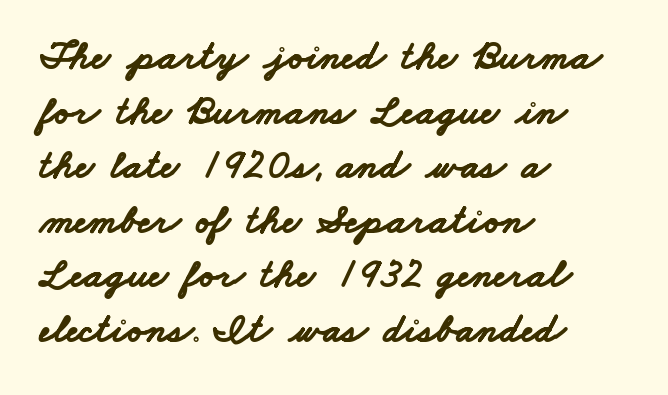
These lines sit exactly where default settings would place them. Reading down the block, your eye returns to a fixed left position each line. Type without underlining. Is this a fixed-width face? No — the glyphs have proportional, varying widths. The glyphs have the mass of a bold cut. You could call the tracking neutral — neither tight nor loose.
